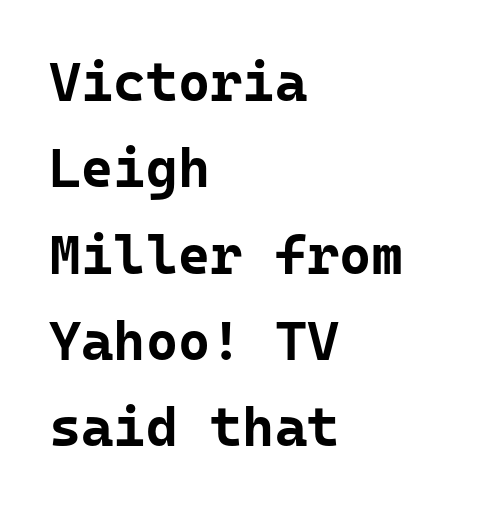
The image shows 55 px bold sans-serif type, upright, monospaced; set left-aligned, normal line spacing (1.57x), normal letter spacing, not underlined; low stroke contrast and a medium x-height.
